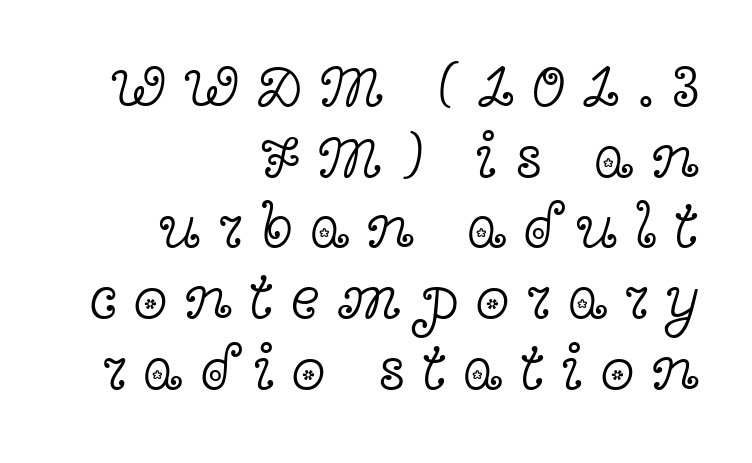
Does the leading feel generous? Not at all — it's pinched. What kind of face is this? One with serifs. Tracking here is generous; glyphs stand well apart from one another. Heft: none added — not bold. Beneath every word, the page is bare. The letters stand straight up with perfectly vertical stems.
